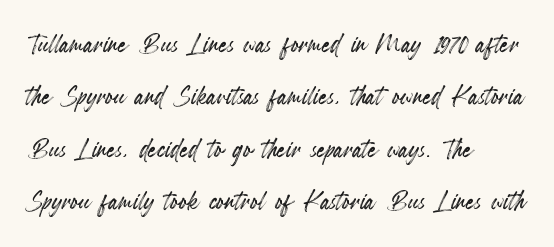
{"width": "condensed", "x_height": "small", "monospaced": "no", "underline": "no", "align": "left", "line_spacing": "normal", "line_spacing_ratio": 1.54, "letter_spacing": "normal", "letter_spacing_em": 0.0, "glyph_px": 34}
